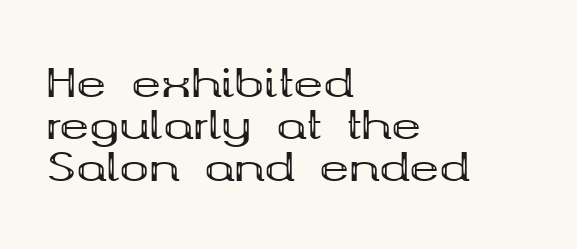
{"serif": "yes", "italic": "no", "bold": "yes", "weight": "bold", "width": "wide", "stroke_contrast": "medium", "x_height": "medium", "monospaced": "no", "underline": "no", "align": "left", "line_spacing": "tight", "line_spacing_ratio": 1.05, "letter_spacing": "normal", "letter_spacing_em": 0.0, "glyph_px": 40}
